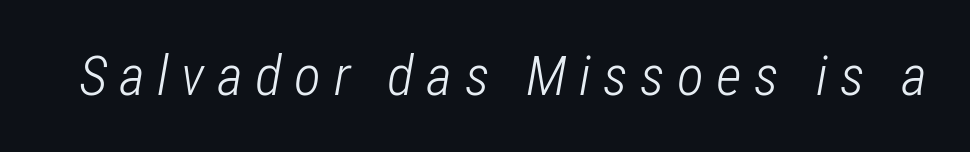
Anything drawn beneath the words? Only blank space. Inter-character spacing is expanded well beyond the font's built-in metrics. The weight tops out at a normal text grade. Here the designer chose a conventional face with non-uniform glyph widths. Rendered with sloped, italic letterforms.
